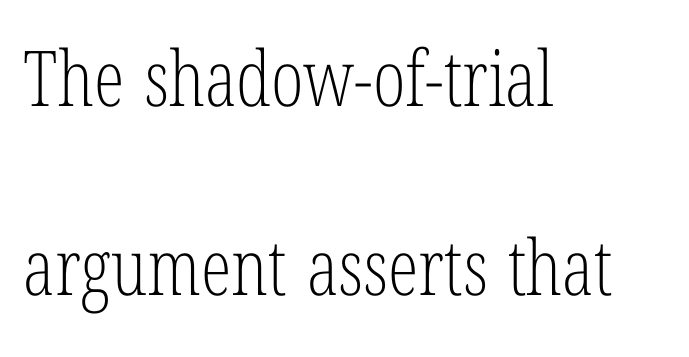
{"serif": "yes", "italic": "no", "bold": "no", "weight": "light", "width": "condensed", "stroke_contrast": "low", "x_height": "medium", "monospaced": "no", "underline": "no", "align": "left", "line_spacing": "loose", "line_spacing_ratio": 2.46, "letter_spacing": "normal", "letter_spacing_em": 0.0, "glyph_px": 77}
